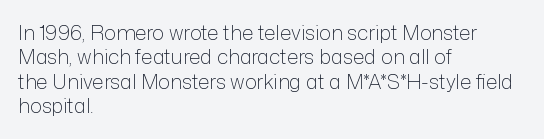
Q: Is the text bold? A: No.
Q: Is the text italic (slanted)? A: No, it is upright.
Q: Is the text underlined? A: No.
Q: How is the paragraph aligned? A: Left-aligned.
Q: Is the spacing between letters normal or unusually wide? A: Normal.
